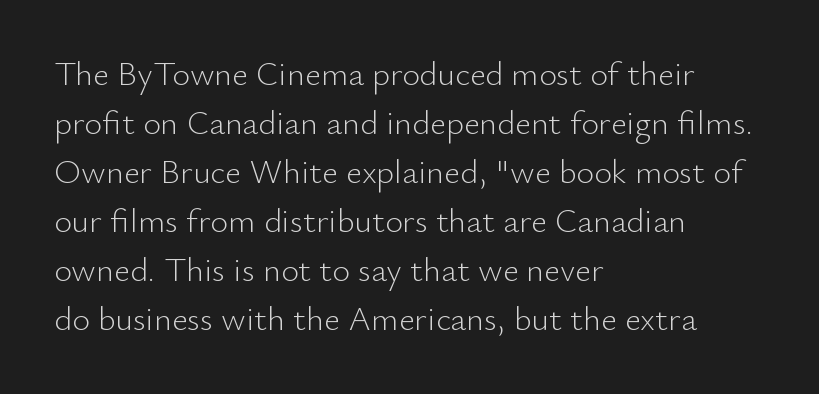
Q: Is the text bold? A: No.
Q: Is the text italic (slanted)? A: No, it is upright.
Q: Is the typeface a serif or a sans-serif typeface? A: Sans-serif.
Q: Is the text underlined? A: No.
Q: How is the paragraph aligned? A: Left-aligned.
Q: Is the spacing between letters normal or unusually wide? A: Normal.
Q: Is the spacing between lines tight, normal or loose? A: Normal.
Q: Width (condensed, normal, or wide)? A: Normal.
Q: Stroke contrast? A: Low.
Q: x-height? A: Small.
Q: Monospaced? A: No.
